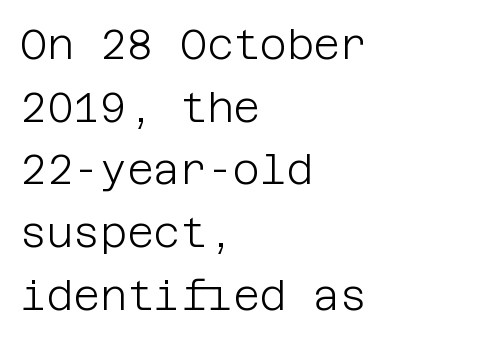
Q: Is the text bold? A: No.
Q: Is the text italic (slanted)? A: No, it is upright.
Q: Is the typeface a serif or a sans-serif typeface? A: Sans-serif.
Q: Is the text underlined? A: No.
Q: How is the paragraph aligned? A: Left-aligned.
Q: Is the spacing between letters normal or unusually wide? A: Normal.
Q: Is the spacing between lines tight, normal or loose? A: Normal.
Q: Width (condensed, normal, or wide)? A: Normal.
Q: Stroke contrast? A: Low.
Q: x-height? A: Large.
